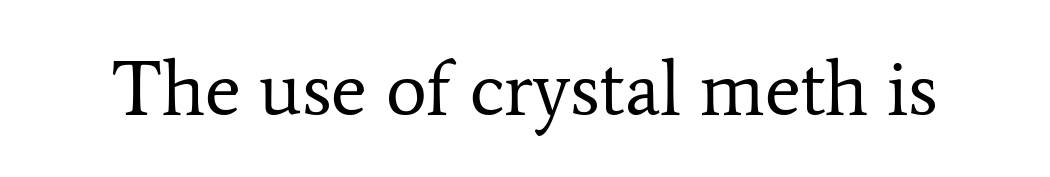
Q: Is the text bold? A: No.
Q: Is the text italic (slanted)? A: No, it is upright.
Q: Is the typeface a serif or a sans-serif typeface? A: Serif.
Q: Is the text underlined? A: No.
Q: Is the spacing between letters normal or unusually wide? A: Normal.
Q: Width (condensed, normal, or wide)? A: Normal.
Q: Stroke contrast? A: Low.
Q: x-height? A: Medium.
Q: Monospaced? A: No.
